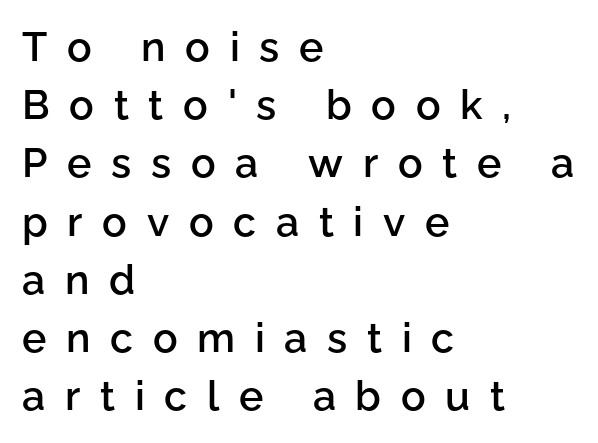
The image shows 41 px semibold sans-serif type, upright; set left-aligned, normal line spacing (1.42x), unusually wide letter spacing (+0.48 em), not underlined; low stroke contrast and a medium x-height.
